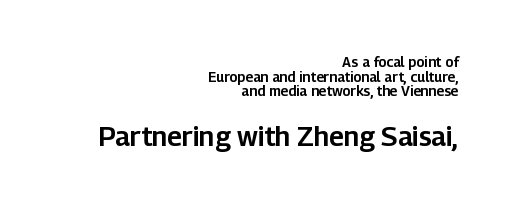
{"italic": "no", "underline": "no", "align": "right", "line_spacing": "tight", "line_spacing_ratio": 1.05, "letter_spacing": "normal", "letter_spacing_em": 0.0, "larger_block": "second", "size_ratio": 1.93, "glyph_px": 27}
